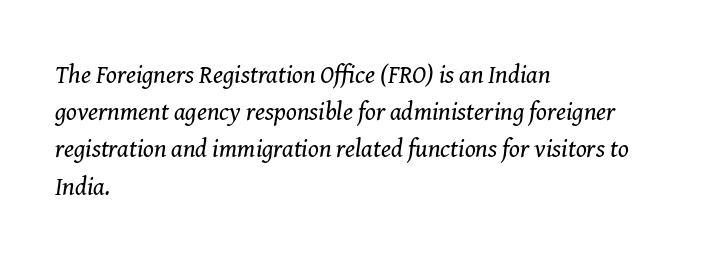
{"italic": "yes", "lean": "right", "slant_degrees": 8, "bold": "no", "underline": "no", "align": "left", "line_spacing": "normal", "line_spacing_ratio": 1.49, "letter_spacing": "normal", "letter_spacing_em": 0.0, "glyph_px": 25}
